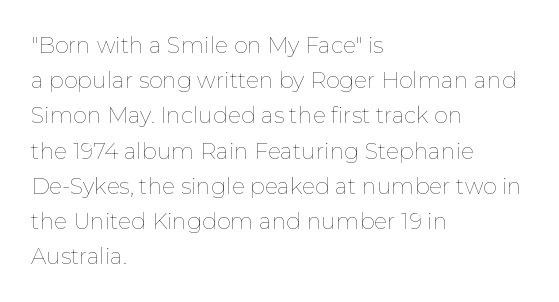
Q: Is the text bold? A: No.
Q: Is the text italic (slanted)? A: No, it is upright.
Q: Is the text underlined? A: No.
Q: How is the paragraph aligned? A: Left-aligned.
Q: Is the spacing between letters normal or unusually wide? A: Normal.
Q: Is the spacing between lines tight, normal or loose? A: Normal.
